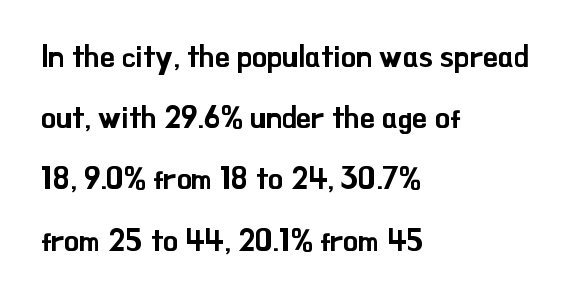
The image shows 30 px sans-serif type, upright; set left-aligned, loose line spacing (2.04x), normal letter spacing, not underlined; low stroke contrast and a small x-height.
